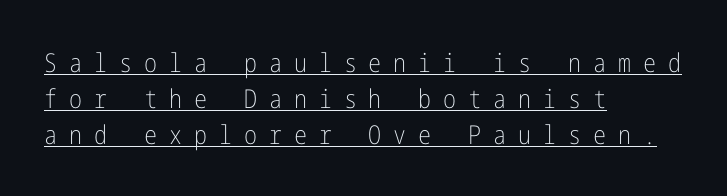
The leading is moderate, giving the passage an even texture. Caption: lettering with a line underneath. A classic flush-left, rag-right setting is used for this passage. Here the glyphs are tracked loosely, breaking word shapes into spaced letters.
